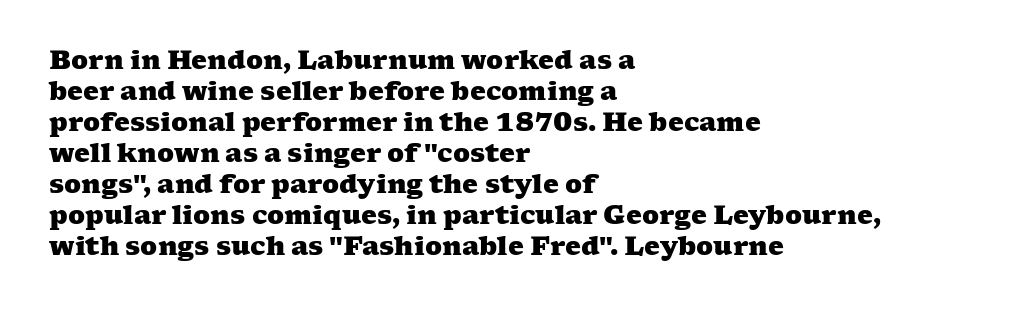
The image shows 25 px bold type; set left-aligned, line spacing 1.24x, normal letter spacing, not underlined.
